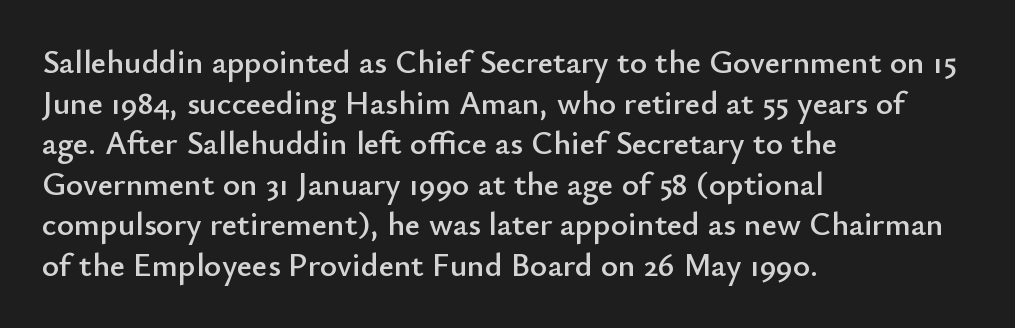
{"serif": "no", "italic": "no", "width": "normal", "stroke_contrast": "low", "x_height": "small", "monospaced": "no", "underline": "no", "align": "left", "line_spacing_ratio": 1.23, "letter_spacing": "normal", "letter_spacing_em": 0.0, "glyph_px": 33}
